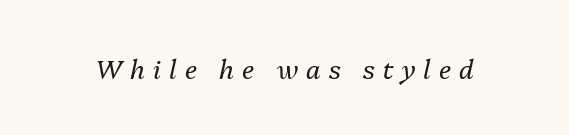
Q: Is the text bold? A: No.
Q: Is the text italic (slanted)? A: Yes, it leans right by about 13 degrees.
Q: Is the text underlined? A: No.
Q: Is the spacing between letters normal or unusually wide? A: Unusually wide.
